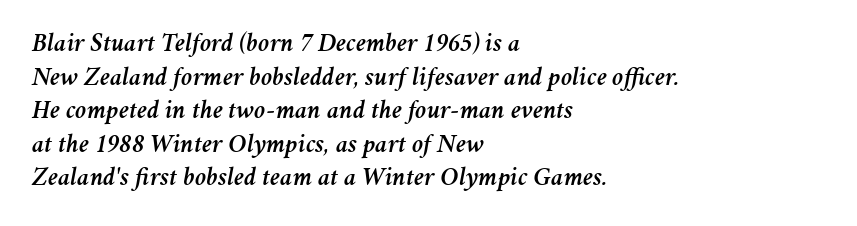
{"italic": "yes", "lean": "right", "slant_degrees": 11, "underline": "no", "align": "left", "line_spacing": "normal", "line_spacing_ratio": 1.29, "letter_spacing": "normal", "letter_spacing_em": 0.0, "glyph_px": 26}
